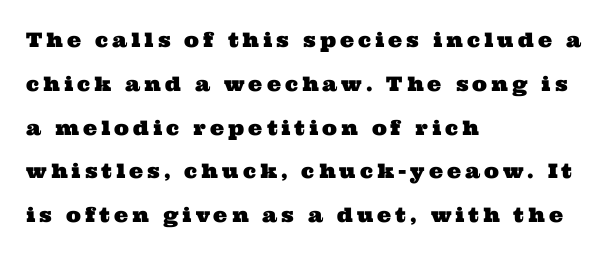
Q: Is the text underlined? A: No.
Q: How is the paragraph aligned? A: Left-aligned.
Q: Is the spacing between letters normal or unusually wide? A: Unusually wide.
Q: Is the spacing between lines tight, normal or loose? A: Loose.
